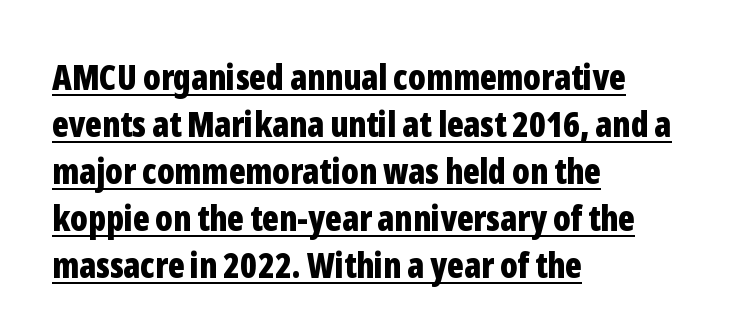
Q: Is the text bold? A: Yes.
Q: Is the text italic (slanted)? A: No, it is upright.
Q: Is the typeface a serif or a sans-serif typeface? A: Sans-serif.
Q: Is the text underlined? A: Yes.
Q: How is the paragraph aligned? A: Left-aligned.
Q: Is the spacing between letters normal or unusually wide? A: Normal.
Q: Is the spacing between lines tight, normal or loose? A: Normal.
Q: Width (condensed, normal, or wide)? A: Condensed.
Q: Stroke contrast? A: Low.
Q: x-height? A: Medium.
Q: Monospaced? A: No.
